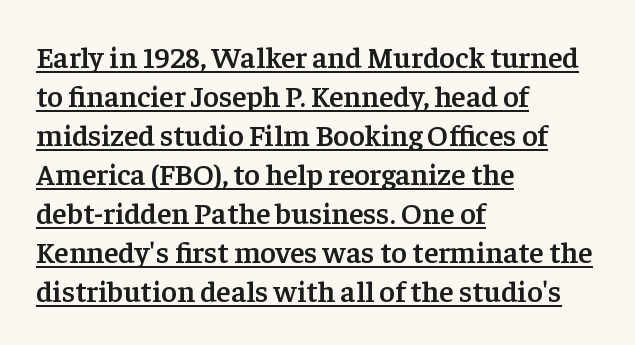
One-word summary of the alignment: left. Tall strokes in this sample are plumb rather than angled. The horizontal fit of the characters is conventional and even. Compared with an ordinary text face, these strokes are moderately heavier — a semibold.
